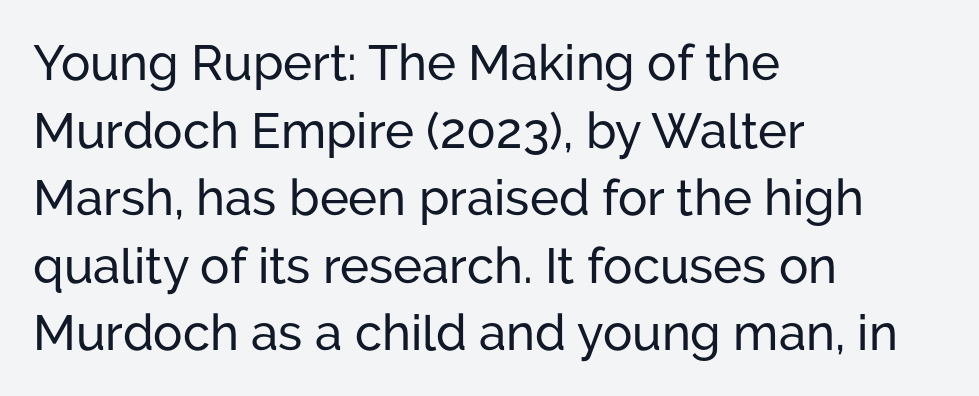
The image shows 49 px sans-serif type, upright; set left-aligned, normal line spacing (1.38x), normal letter spacing, not underlined; low stroke contrast and a medium x-height.
